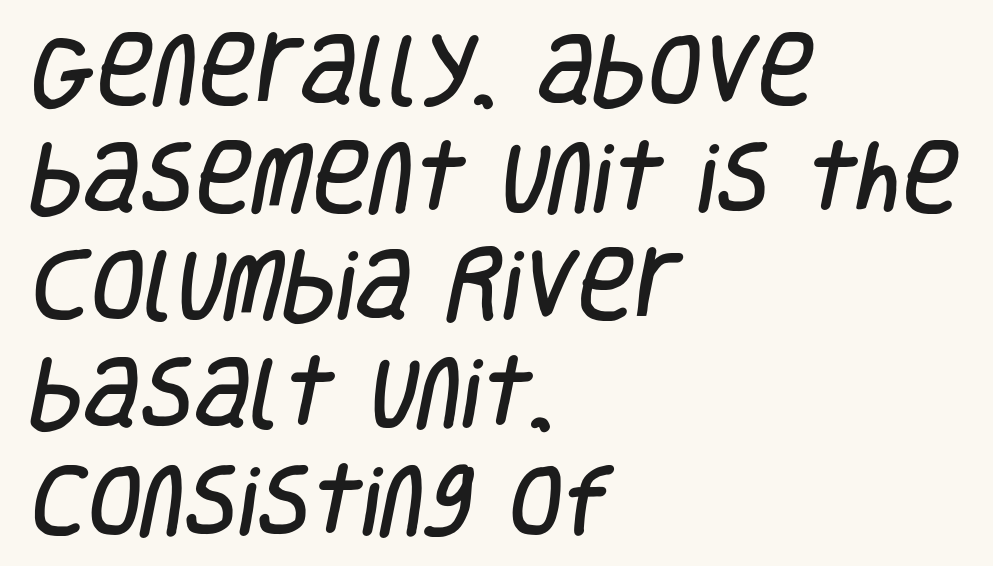
Honestly, the row spacing looks completely unremarkable. To sum up the face: it is a sans, with no serifs. You could not count columns in this text — the font is proportionally spaced. The gap between lines stays unmarked. The typesetter chose a ragged-right arrangement here. Nothing unusual about the tracking: characters are spaced as the font intends.
